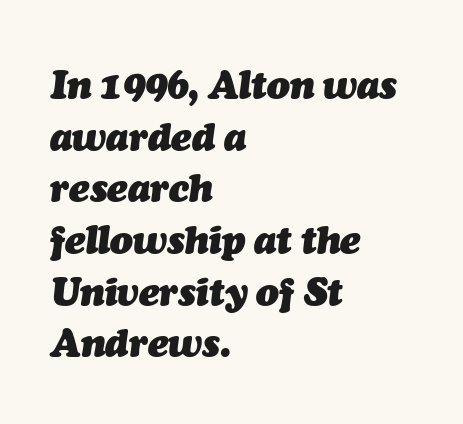
{"italic": "yes", "lean": "right", "slant_degrees": 7, "bold": "yes", "weight": "heavy", "width": "normal", "stroke_contrast": "medium", "x_height": "medium", "monospaced": "no", "underline": "no", "align": "left", "line_spacing": "normal", "line_spacing_ratio": 1.36, "letter_spacing": "normal", "letter_spacing_em": 0.0, "glyph_px": 38}
